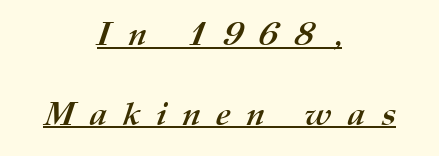
Q: Is the text bold? A: Yes.
Q: Is the text underlined? A: Yes.
Q: How is the paragraph aligned? A: Centered.
Q: Is the spacing between letters normal or unusually wide? A: Unusually wide.
Q: Is the spacing between lines tight, normal or loose? A: Loose.
Q: Width (condensed, normal, or wide)? A: Normal.
Q: Stroke contrast? A: Medium.
Q: x-height? A: Medium.
Q: Monospaced? A: No.
